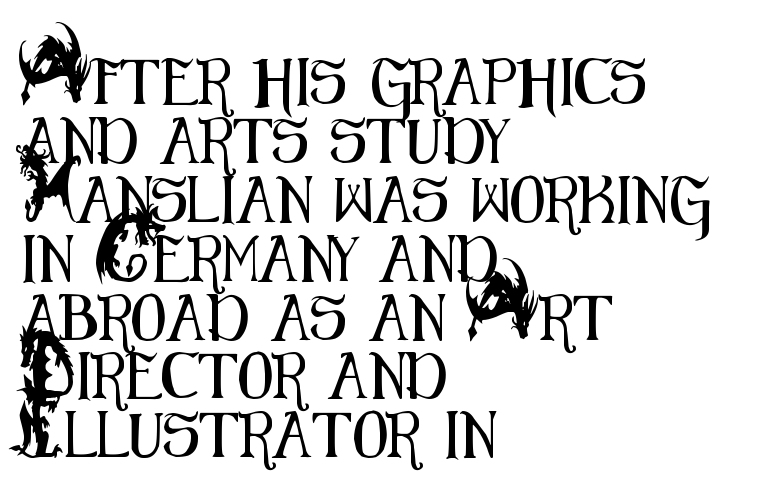
{"serif": "no", "italic": "no", "width": "condensed", "stroke_contrast": "medium", "x_height": "small", "monospaced": "no", "underline": "no", "align": "left", "line_spacing": "normal", "line_spacing_ratio": 1.28, "letter_spacing": "normal", "letter_spacing_em": 0.0, "glyph_px": 46}
